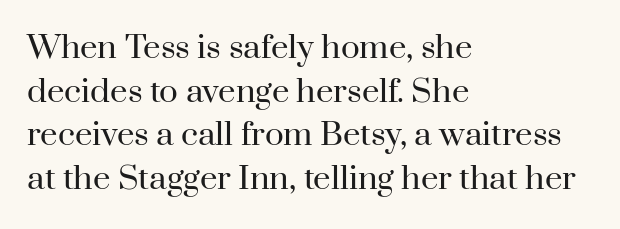
The image shows 31 px regular-weight serif type, upright; set left-aligned, normal line spacing (1.41x), normal letter spacing, not underlined; high stroke contrast and a small x-height.
